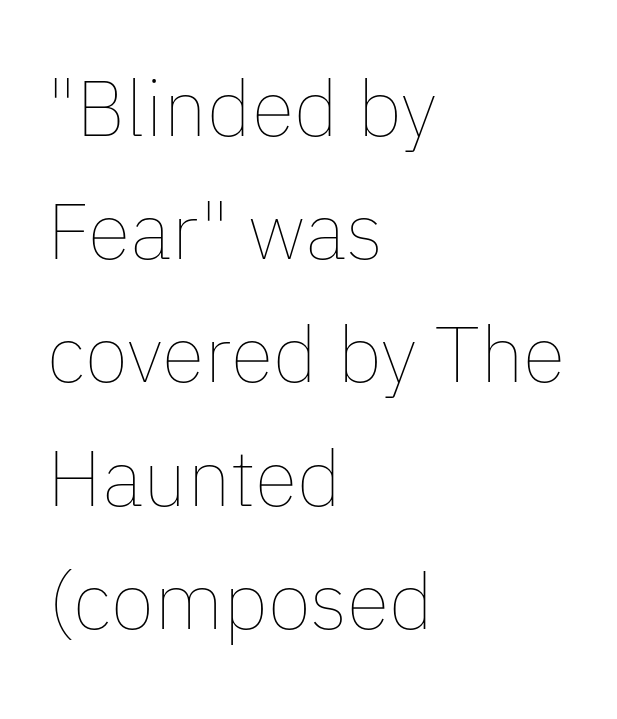
Q: Is the text bold? A: No.
Q: Is the text italic (slanted)? A: No, it is upright.
Q: Is the text underlined? A: No.
Q: How is the paragraph aligned? A: Left-aligned.
Q: Is the spacing between letters normal or unusually wide? A: Normal.
Q: Is the spacing between lines tight, normal or loose? A: Normal.
Q: Width (condensed, normal, or wide)? A: Normal.
Q: Stroke contrast? A: Low.
Q: x-height? A: Medium.
Q: Monospaced? A: No.
